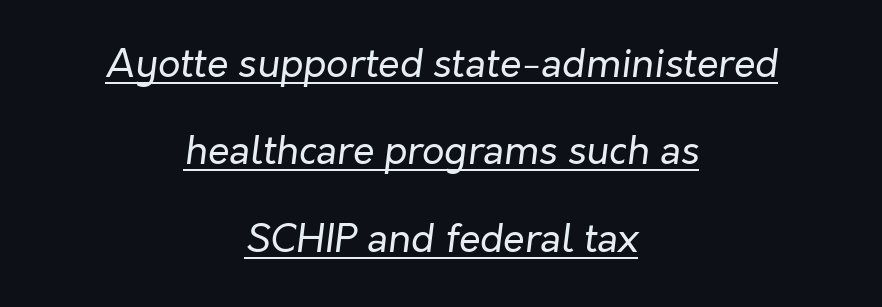
{"italic": "yes", "lean": "right", "slant_degrees": 7, "bold": "no", "weight": "regular", "width": "normal", "stroke_contrast": "low", "x_height": "medium", "monospaced": "no", "underline": "yes", "align": "center", "line_spacing": "loose", "line_spacing_ratio": 2.24, "letter_spacing": "normal", "letter_spacing_em": 0.0, "glyph_px": 39}
